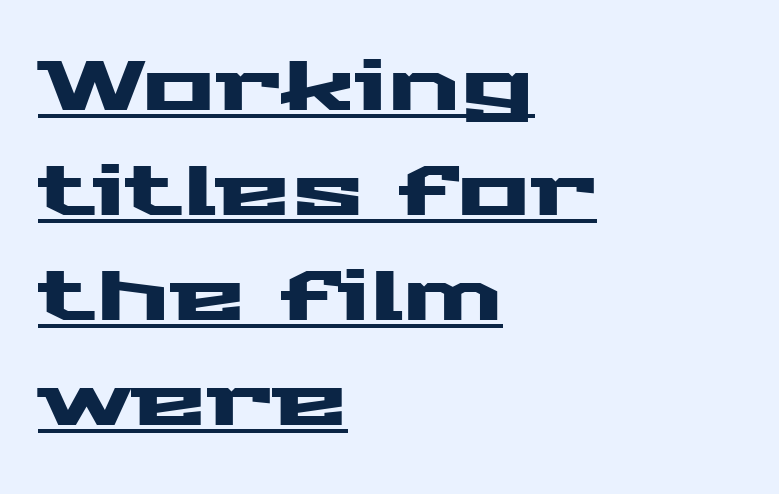
The image shows 69 px wide sans-serif type, upright; set left-aligned, normal line spacing (1.52x), normal letter spacing, underlined; medium stroke contrast and a medium x-height.
